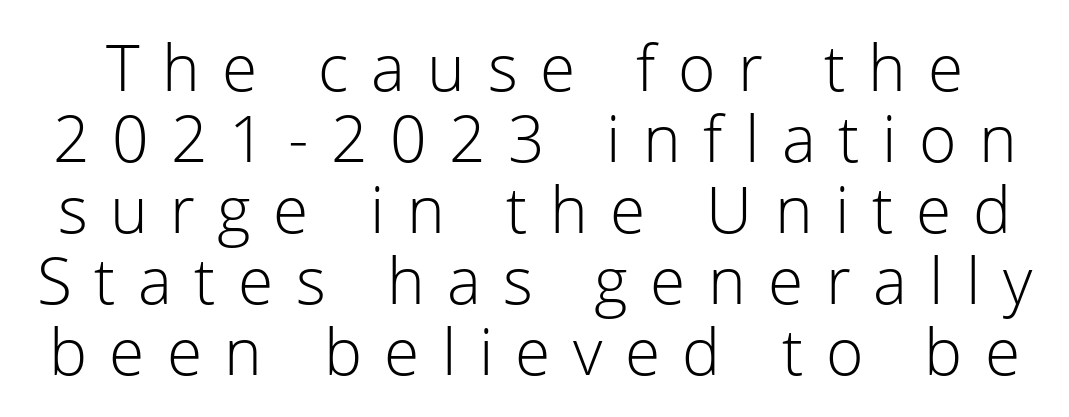
{"serif": "no", "italic": "no", "bold": "no", "weight": "light", "width": "normal", "stroke_contrast": "low", "x_height": "medium", "monospaced": "no", "underline": "no", "line_spacing": "tight", "line_spacing_ratio": 1.11, "letter_spacing": "wide", "letter_spacing_em": 0.35, "glyph_px": 64}
